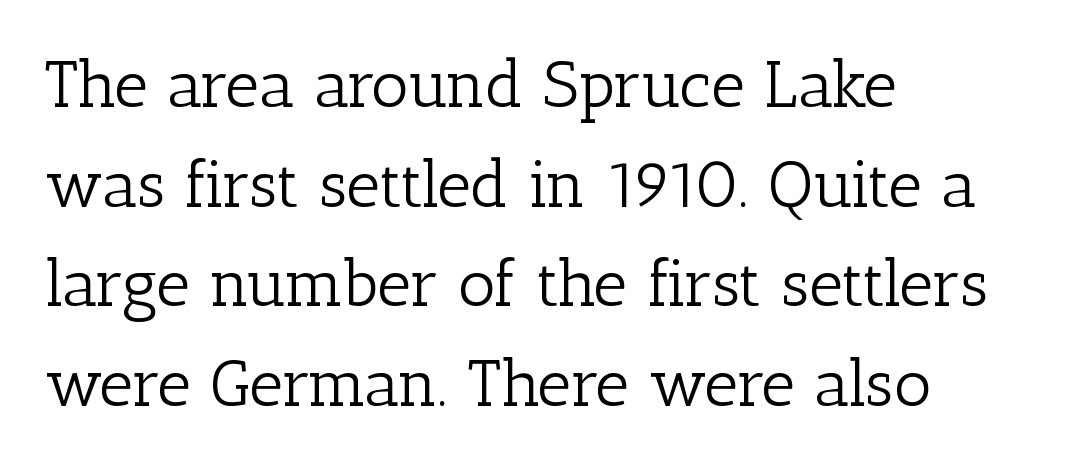
Q: Is the text bold? A: No.
Q: Is the text italic (slanted)? A: No, it is upright.
Q: Is the typeface a serif or a sans-serif typeface? A: Serif.
Q: Is the text underlined? A: No.
Q: How is the paragraph aligned? A: Left-aligned.
Q: Is the spacing between letters normal or unusually wide? A: Normal.
Q: Is the spacing between lines tight, normal or loose? A: Normal.
Q: Width (condensed, normal, or wide)? A: Normal.
Q: Stroke contrast? A: Low.
Q: x-height? A: Medium.
Q: Monospaced? A: No.
